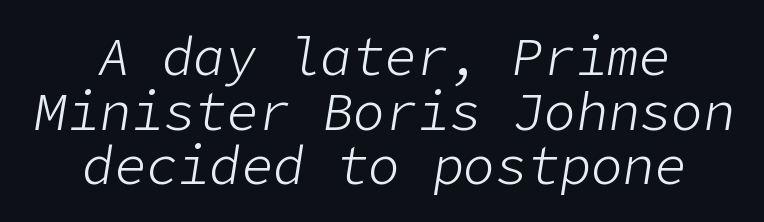
Q: Is the text bold? A: No.
Q: Is the text italic (slanted)? A: Yes, it leans right by about 9 degrees.
Q: Is the text underlined? A: No.
Q: How is the paragraph aligned? A: Centered.
Q: Is the spacing between letters normal or unusually wide? A: Normal.
Q: Is the spacing between lines tight, normal or loose? A: Tight.
Q: Width (condensed, normal, or wide)? A: Normal.
Q: Stroke contrast? A: Low.
Q: x-height? A: Medium.
